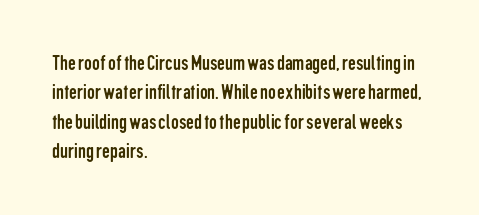
The image shows 22 px text type, upright; set left-aligned, normal line spacing (1.33x), normal letter spacing, not underlined.
